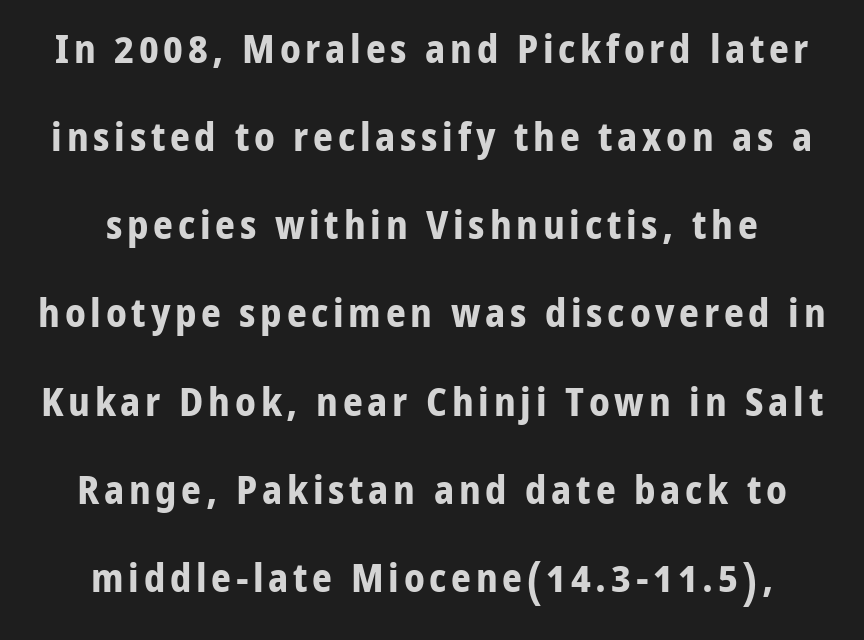
The image shows 39 px bold sans-serif type, upright; set centered, loose line spacing (2.26x), not underlined; low stroke contrast and a medium x-height.
